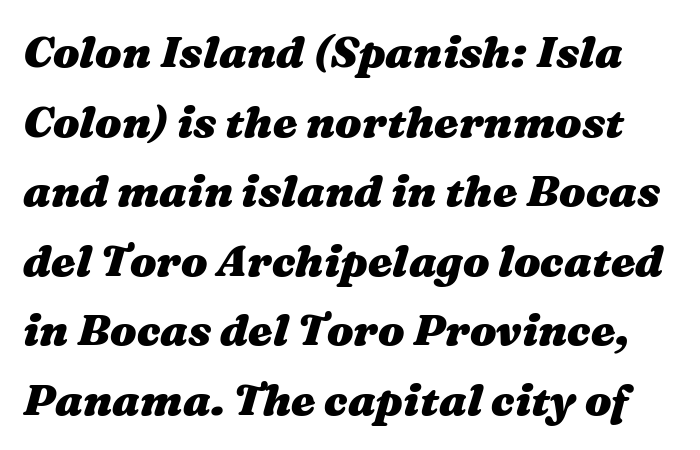
The image shows 44 px heavy, wide type, italic (leaning right); set normal line spacing (1.58x), normal letter spacing, not underlined; medium stroke contrast and a medium x-height.
